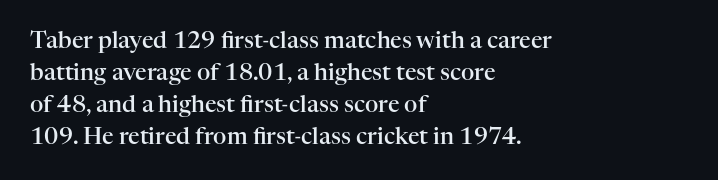
Compared with an ordinary text face, these strokes are moderately heavier — a semibold. Unlike italic type, these characters show no tilt at all. The leading is moderate, giving the passage an even texture. No extra tracking has been applied to these lines.
